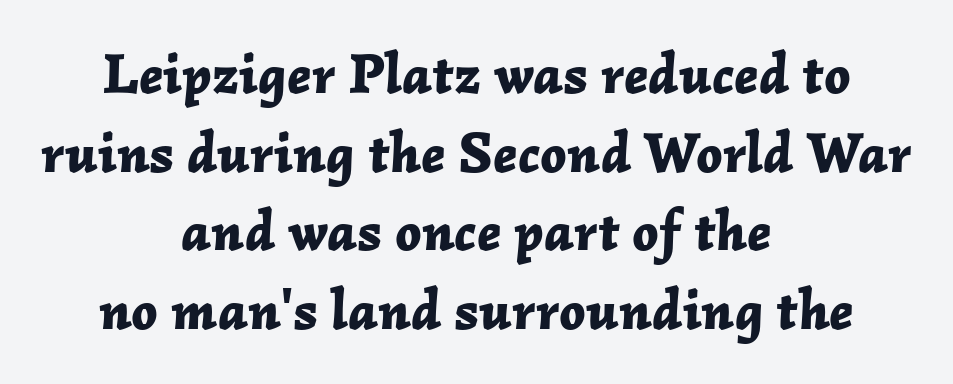
Check under the words: just untouched page. The lines in this sample share a center point and differ in where they start and stop. One glance says typical: line gaps are just what's usual. Spacing verdict: proportional, widths tailored to each character. Observe the ordinary spacing: letters are neighbours, not strangers.
